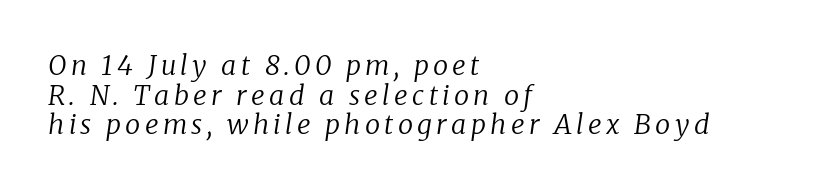
The zone under the glyphs is completely vacant. The whole block is typeset with a tilt. Leading: reduced. A light-to-regular cut is what we see here. Alignment: flush left.
